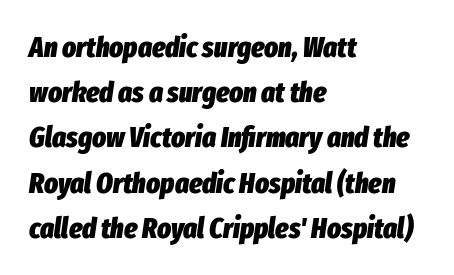
Q: Is the text bold? A: Yes.
Q: Is the text italic (slanted)? A: Yes, it leans right by about 8 degrees.
Q: Is the text underlined? A: No.
Q: How is the paragraph aligned? A: Left-aligned.
Q: Is the spacing between letters normal or unusually wide? A: Normal.
Q: Is the spacing between lines tight, normal or loose? A: Normal.
Q: Width (condensed, normal, or wide)? A: Condensed.
Q: Stroke contrast? A: Low.
Q: x-height? A: Medium.
Q: Monospaced? A: No.
